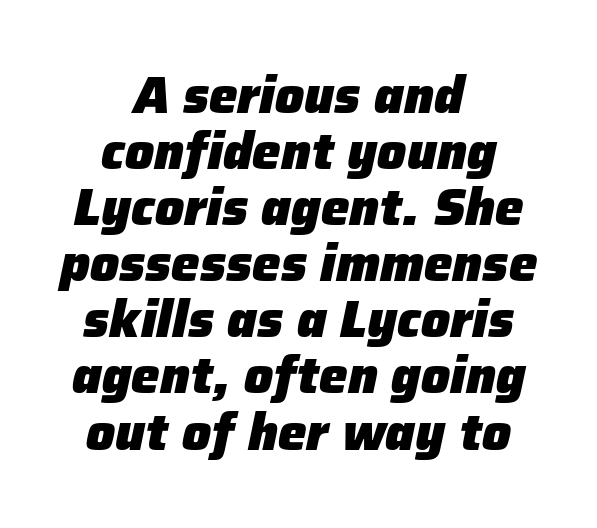
Q: Is the text bold? A: Yes.
Q: Is the text italic (slanted)? A: Yes, it leans right by about 12 degrees.
Q: Is the text underlined? A: No.
Q: How is the paragraph aligned? A: Centered.
Q: Is the spacing between letters normal or unusually wide? A: Normal.
Q: Is the spacing between lines tight, normal or loose? A: Tight.
Q: Width (condensed, normal, or wide)? A: Normal.
Q: Stroke contrast? A: Low.
Q: x-height? A: Medium.
Q: Monospaced? A: No.
